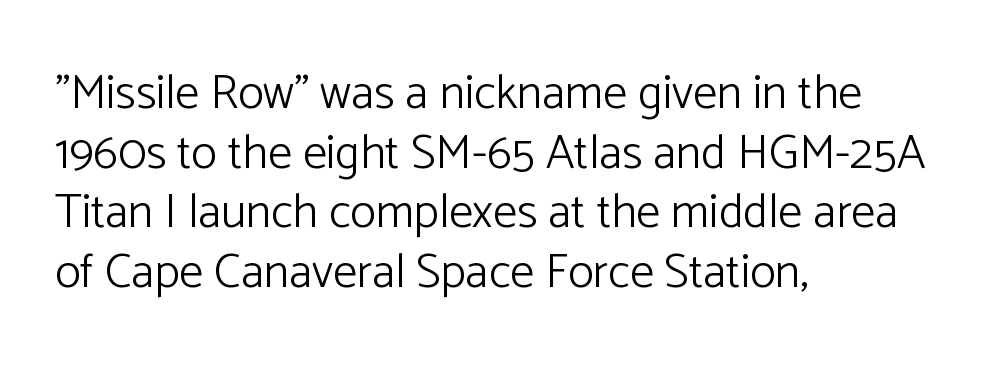
The image shows 48 px light sans-serif type, upright; set left-aligned, line spacing 1.24x, normal letter spacing, not underlined; low stroke contrast and a medium x-height.
